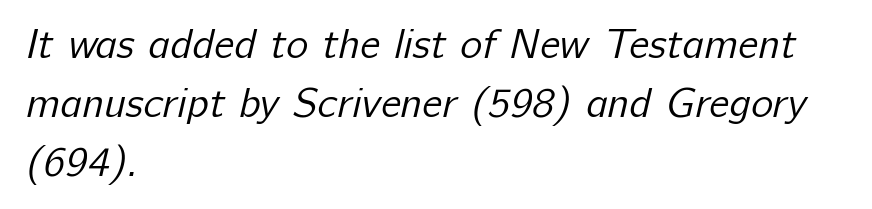
The image shows 42 px regular-weight sans-serif type; set left-aligned, normal line spacing (1.4x), normal letter spacing, not underlined; low stroke contrast and a medium x-height.
